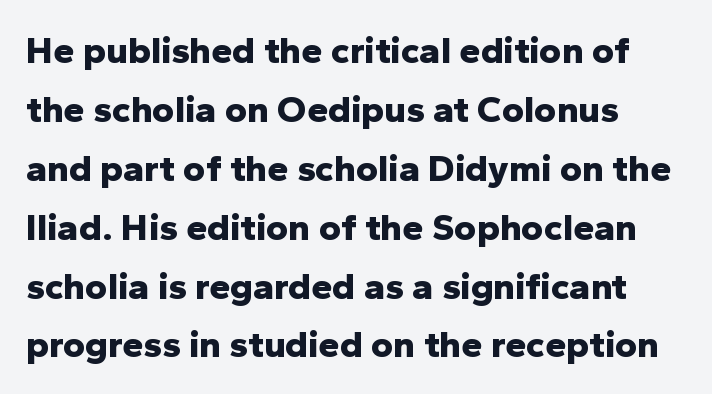
{"serif": "no", "italic": "no", "bold": "yes", "weight": "bold", "width": "normal", "stroke_contrast": "low", "x_height": "medium", "monospaced": "no", "underline": "no", "align": "left", "line_spacing": "normal", "line_spacing_ratio": 1.55, "letter_spacing": "normal", "letter_spacing_em": 0.0, "glyph_px": 38}
